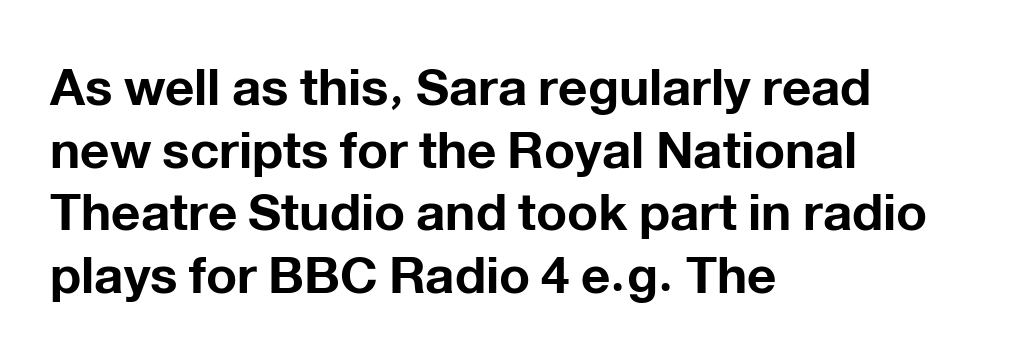
The image shows 51 px bold sans-serif type, upright; set left-aligned, line spacing 1.23x, normal letter spacing, not underlined; low stroke contrast and a medium x-height.
